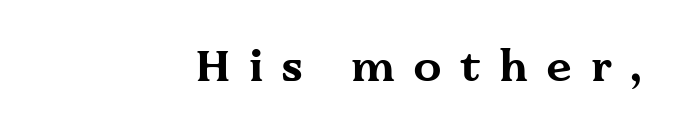
I'd call this a serif setting — the letters wear small feet. The zone under the glyphs is completely vacant. Proportional: the letters do not fall into vertical columns. Rendered with straight, roman letterforms.
